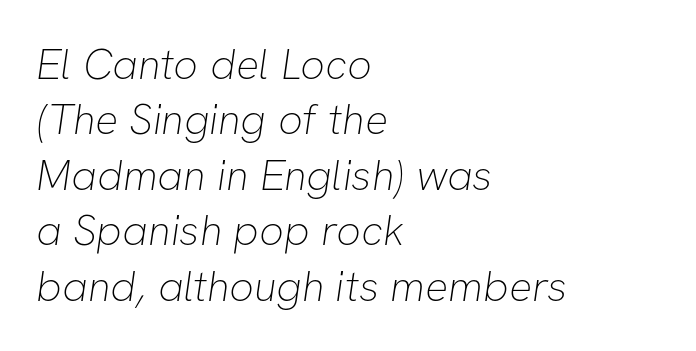
{"serif": "no", "bold": "no", "weight": "thin", "width": "normal", "stroke_contrast": "low", "x_height": "medium", "monospaced": "no", "underline": "no", "align": "left", "line_spacing": "normal", "line_spacing_ratio": 1.29, "letter_spacing": "normal", "letter_spacing_em": 0.0, "glyph_px": 43}
